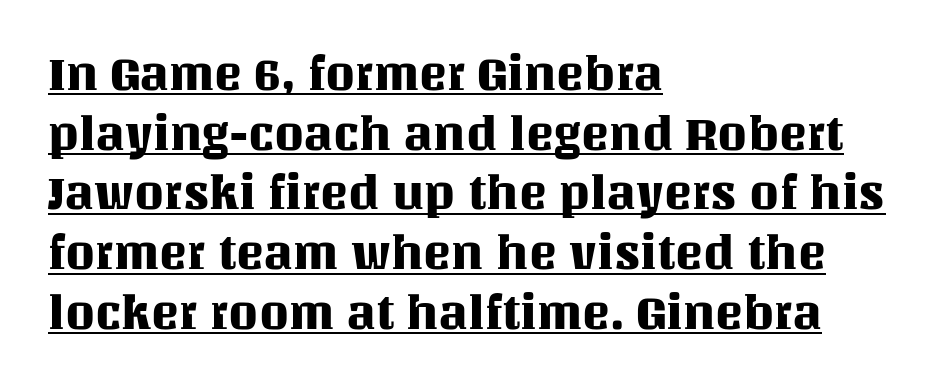
The image shows 47 px text type, upright; set left-aligned, normal line spacing (1.27x), normal letter spacing, underlined; medium stroke contrast and a large x-height.
